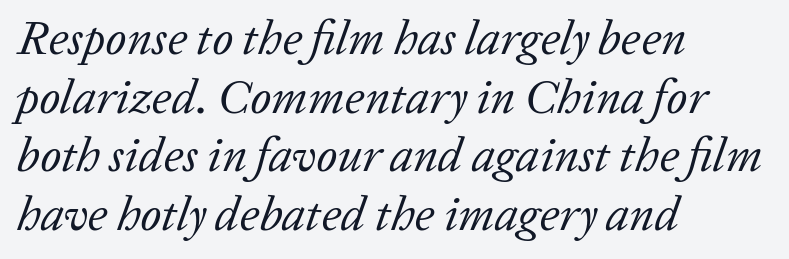
{"serif": "yes", "italic": "yes", "lean": "right", "slant_degrees": 20, "bold": "no", "weight": "regular", "width": "normal", "stroke_contrast": "low", "x_height": "medium", "monospaced": "no", "underline": "no", "align": "left", "line_spacing_ratio": 1.22, "letter_spacing": "normal", "letter_spacing_em": 0.0, "glyph_px": 48}
